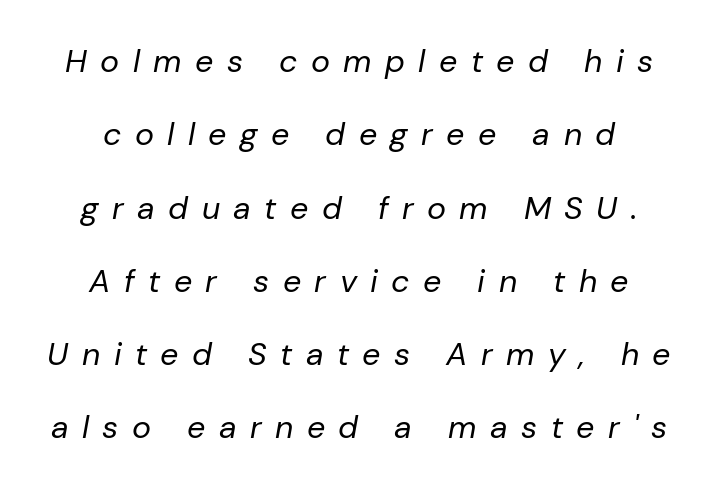
{"italic": "yes", "lean": "right", "slant_degrees": 10, "bold": "no", "weight": "regular", "width": "normal", "stroke_contrast": "low", "x_height": "medium", "monospaced": "no", "underline": "no", "align": "center", "line_spacing": "loose", "line_spacing_ratio": 2.29, "letter_spacing": "wide", "letter_spacing_em": 0.42, "glyph_px": 32}
